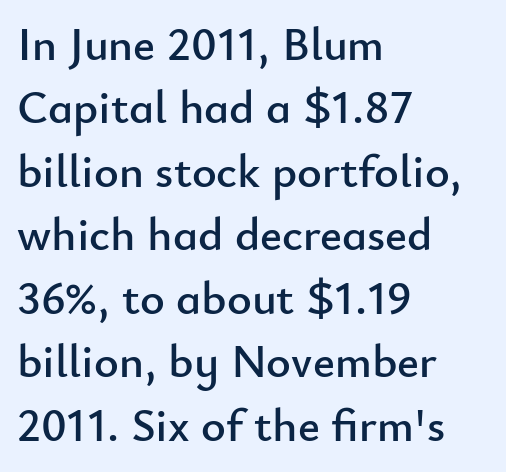
{"serif": "no", "italic": "no", "width": "normal", "stroke_contrast": "low", "x_height": "small", "monospaced": "no", "underline": "no", "align": "left", "line_spacing": "normal", "line_spacing_ratio": 1.35, "letter_spacing": "normal", "letter_spacing_em": 0.0, "glyph_px": 47}
